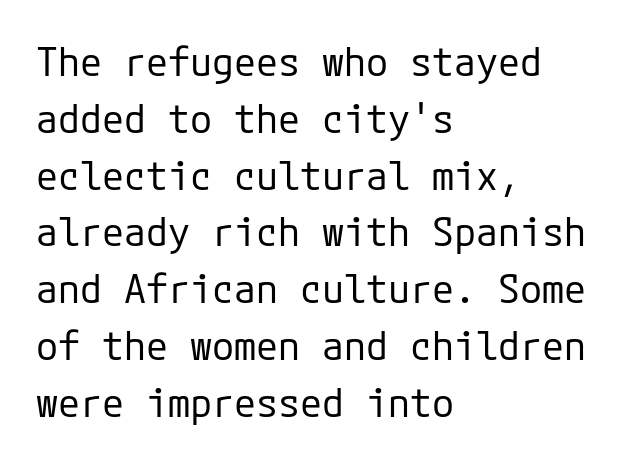
Decoration check: the copy has no underline. What stands out about the letter spacing? Nothing — it is the standard amount. The font is comparable to plain body text, perhaps lighter. Rows of type keep a routine distance in the vertical direction. Layout note: lines flush left. Tall strokes in this sample are plumb rather than angled.
